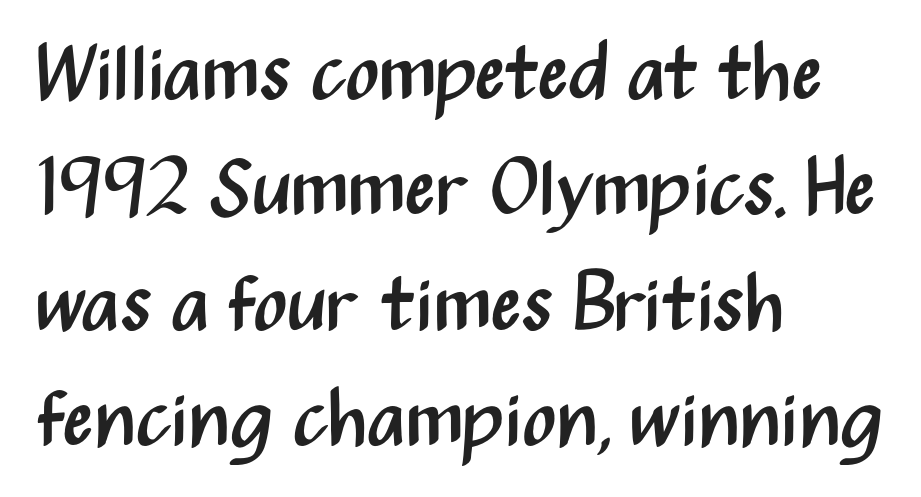
The image shows 79 px regular-weight, condensed sans-serif type, upright; set left-aligned, normal line spacing (1.46x), normal letter spacing, not underlined; medium stroke contrast and a medium x-height.
